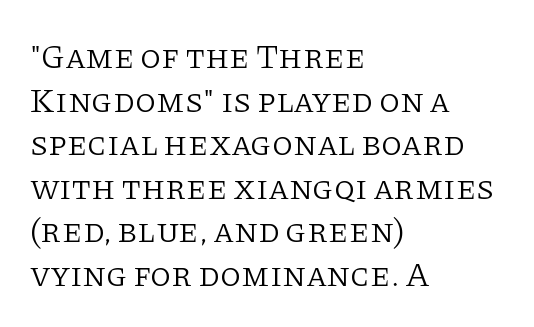
The characters are drawn with everyday or finer stroke widths. The words here are not underlined. Here the designer chose a conventional face with non-uniform glyph widths. The letterforms sit shoulder to shoulder at normal distance. Visually the block forms a straight wall on the left and a jagged coastline on the right. Small tapered or slab feet sit at the stroke ends, so this counts as serif.
